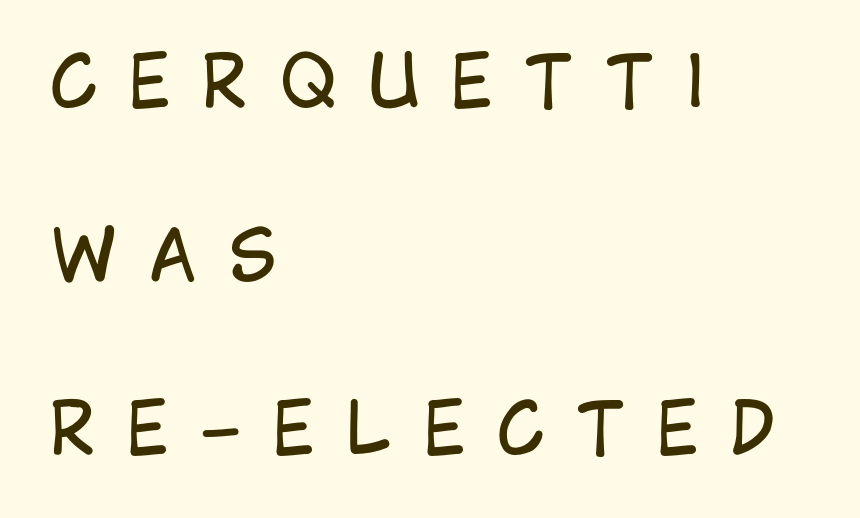
{"serif": "no", "italic": "no", "bold": "no", "weight": "regular", "width": "condensed", "stroke_contrast": "low", "x_height": "large", "monospaced": "no", "underline": "no", "align": "left", "line_spacing": "loose", "line_spacing_ratio": 2.48, "letter_spacing": "wide", "letter_spacing_em": 0.45, "glyph_px": 70}
